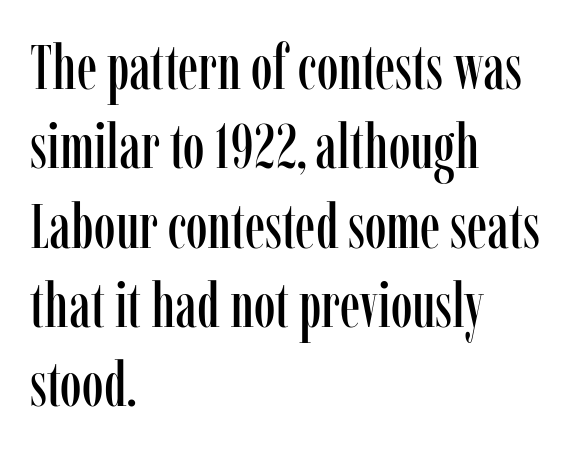
{"serif": "yes", "italic": "no", "width": "condensed", "stroke_contrast": "low", "x_height": "medium", "monospaced": "no", "underline": "no", "align": "left", "line_spacing": "normal", "line_spacing_ratio": 1.28, "letter_spacing": "normal", "letter_spacing_em": 0.0, "glyph_px": 62}
